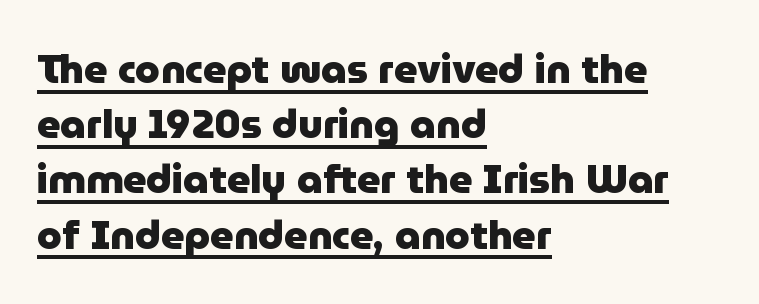
The image shows 40 px heavy sans-serif type, upright; set left-aligned, normal line spacing (1.38x), normal letter spacing, underlined; low stroke contrast and a medium x-height.
